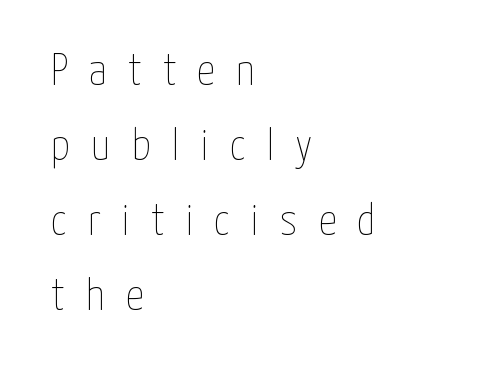
Q: Is the text bold? A: No.
Q: Is the text italic (slanted)? A: No, it is upright.
Q: Is the text underlined? A: No.
Q: How is the paragraph aligned? A: Left-aligned.
Q: Is the spacing between letters normal or unusually wide? A: Unusually wide.
Q: Is the spacing between lines tight, normal or loose? A: Normal.
Q: Width (condensed, normal, or wide)? A: Condensed.
Q: Stroke contrast? A: Low.
Q: x-height? A: Medium.
Q: Monospaced? A: No.
